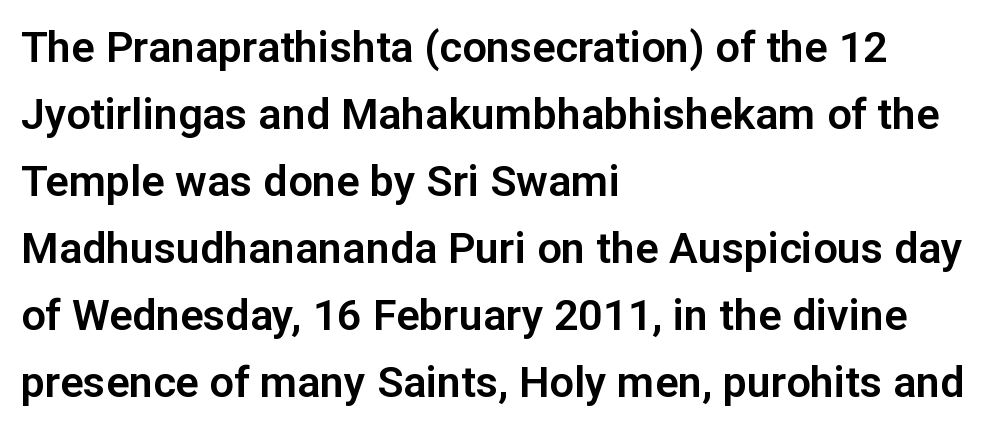
The image shows 43 px sans-serif type, upright; set left-aligned, normal line spacing (1.56x), normal letter spacing, not underlined; low stroke contrast and a medium x-height.
